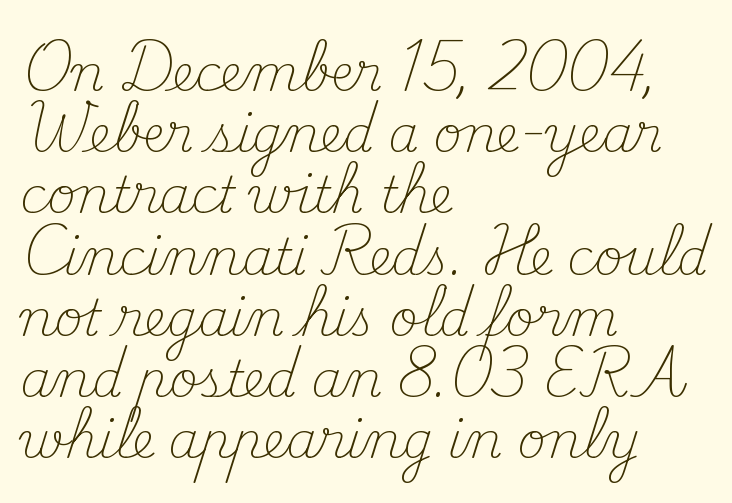
Any mark beneath the type? The region is blank. Regarding serifs, this sample has them. The passage shown is typed in a proportional face where columns would drift. The letterforms sit shoulder to shoulder at normal distance. Alignment: flush left.
